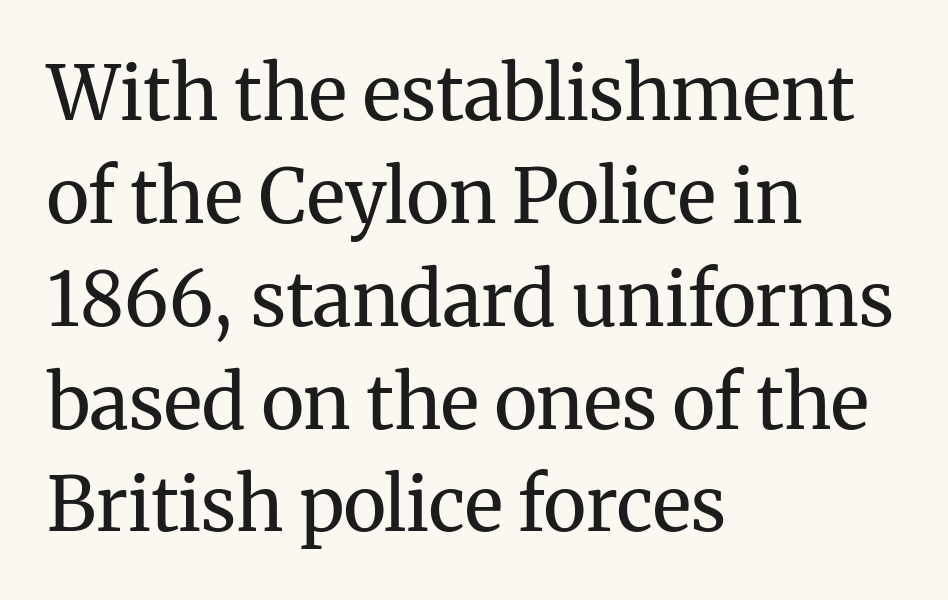
{"serif": "yes", "italic": "no", "bold": "no", "weight": "regular", "width": "normal", "stroke_contrast": "medium", "x_height": "medium", "monospaced": "no", "underline": "no", "align": "left", "line_spacing": "normal", "line_spacing_ratio": 1.39, "letter_spacing": "normal", "letter_spacing_em": 0.0, "glyph_px": 74}
